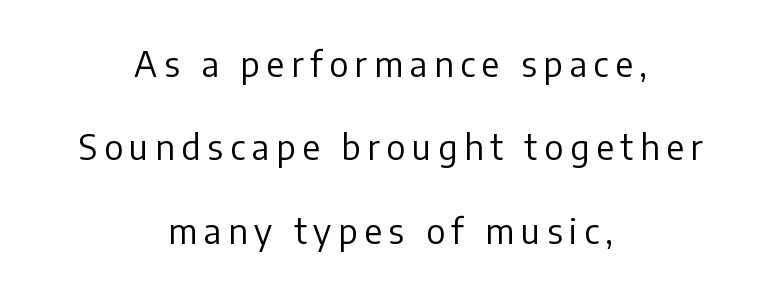
The image shows 34 px regular-weight sans-serif type, upright; set centered, loose line spacing (2.45x), unusually wide letter spacing (+0.2 em), not underlined; low stroke contrast and a medium x-height.
